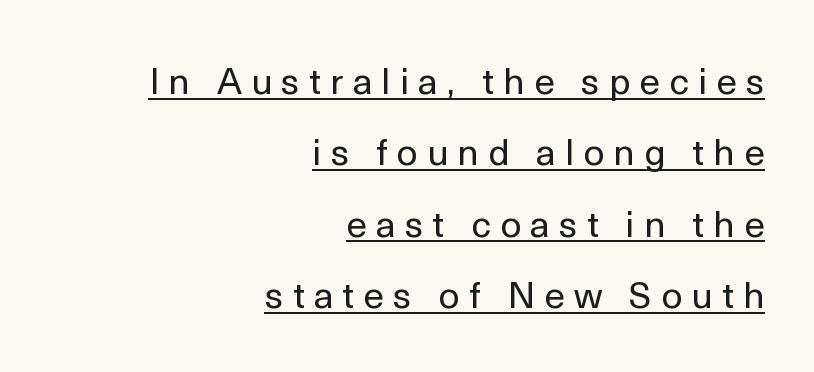
Q: Is the text bold? A: No.
Q: Is the text italic (slanted)? A: No, it is upright.
Q: Is the typeface a serif or a sans-serif typeface? A: Sans-serif.
Q: Is the text underlined? A: Yes.
Q: How is the paragraph aligned? A: Right-aligned.
Q: Is the spacing between letters normal or unusually wide? A: Unusually wide.
Q: Is the spacing between lines tight, normal or loose? A: Loose.
Q: Width (condensed, normal, or wide)? A: Normal.
Q: x-height? A: Medium.
Q: Monospaced? A: No.
